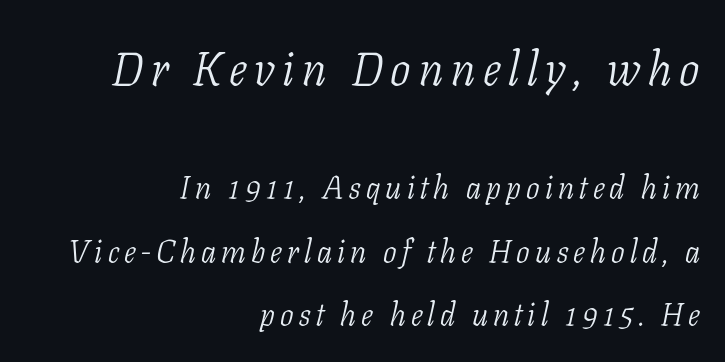
The image shows 48 px light, condensed serif type, italic (leaning right); set right-aligned, loose line spacing (1.98x), not underlined; the first (top) block is 1.5x larger; low stroke contrast and a medium x-height.
